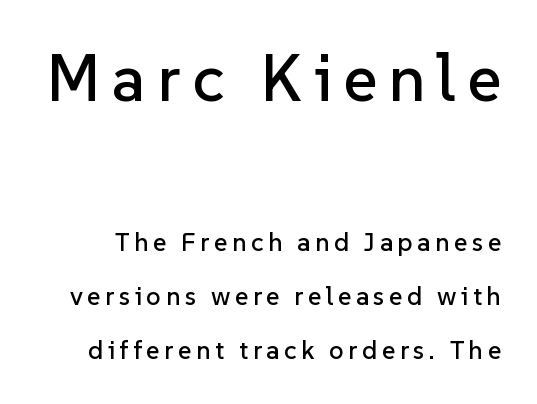
The image shows 66 px sans-serif type, upright; set loose line spacing (2.07x), not underlined; the first (top) block is 2.54x larger; low stroke contrast and a medium x-height.
